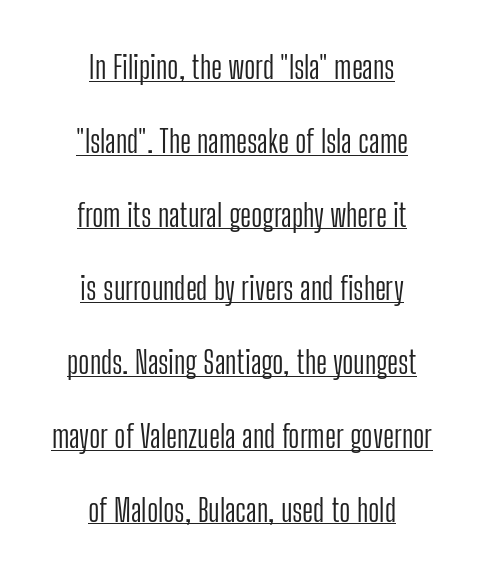
{"serif": "no", "italic": "no", "bold": "no", "weight": "light", "width": "condensed", "stroke_contrast": "low", "x_height": "medium", "monospaced": "no", "underline": "yes", "align": "center", "line_spacing": "loose", "line_spacing_ratio": 2.38, "letter_spacing": "normal", "letter_spacing_em": 0.0, "glyph_px": 31}
